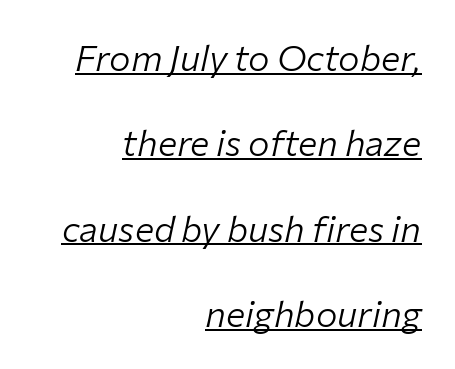
The letters look calm and open, with moderate or lighter stems. Looks like someone drew a line under every word here. Here the glyphs are tracked normally, forming tight word shapes. You could not count columns in this text — the font is proportionally spaced. The whole block is typeset with a tilt.
